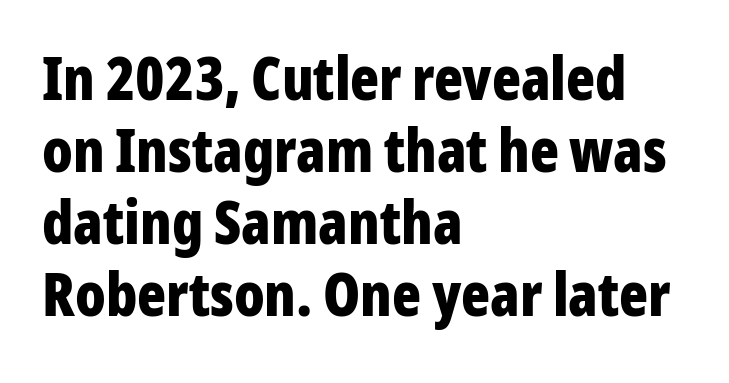
Q: Is the text bold? A: Yes.
Q: Is the text italic (slanted)? A: No, it is upright.
Q: Is the typeface a serif or a sans-serif typeface? A: Sans-serif.
Q: Is the text underlined? A: No.
Q: How is the paragraph aligned? A: Left-aligned.
Q: Is the spacing between letters normal or unusually wide? A: Normal.
Q: Width (condensed, normal, or wide)? A: Condensed.
Q: Stroke contrast? A: Low.
Q: x-height? A: Medium.
Q: Monospaced? A: No.
